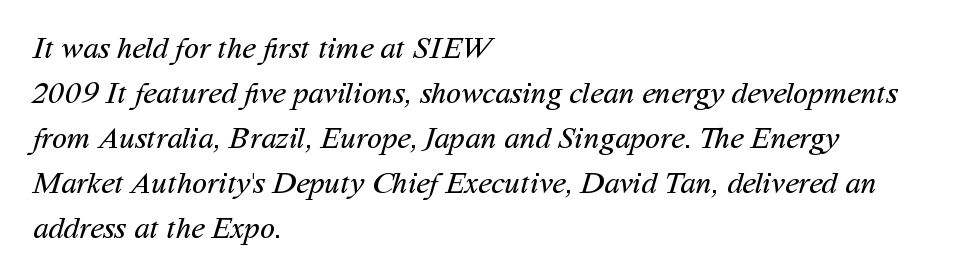
{"serif": "no", "bold": "no", "weight": "regular", "width": "normal", "stroke_contrast": "medium", "x_height": "medium", "monospaced": "no", "underline": "no", "align": "left", "line_spacing": "normal", "line_spacing_ratio": 1.45, "letter_spacing": "normal", "letter_spacing_em": 0.0, "glyph_px": 31}
